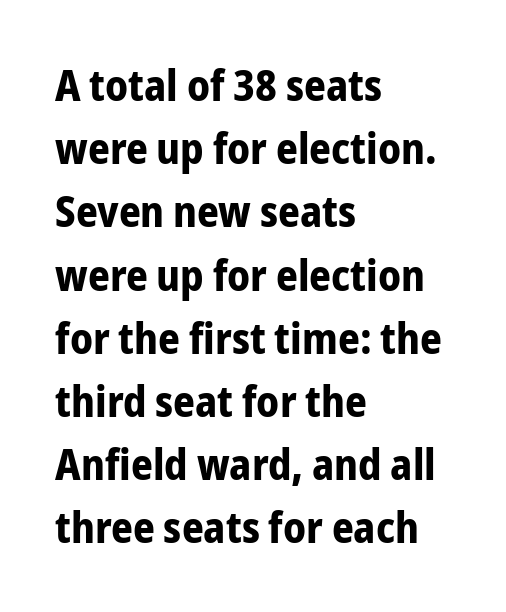
Q: Is the text bold? A: Yes.
Q: Is the text italic (slanted)? A: No, it is upright.
Q: Is the typeface a serif or a sans-serif typeface? A: Sans-serif.
Q: Is the text underlined? A: No.
Q: How is the paragraph aligned? A: Left-aligned.
Q: Is the spacing between letters normal or unusually wide? A: Normal.
Q: Is the spacing between lines tight, normal or loose? A: Normal.
Q: Width (condensed, normal, or wide)? A: Condensed.
Q: Stroke contrast? A: Low.
Q: x-height? A: Medium.
Q: Monospaced? A: No.
